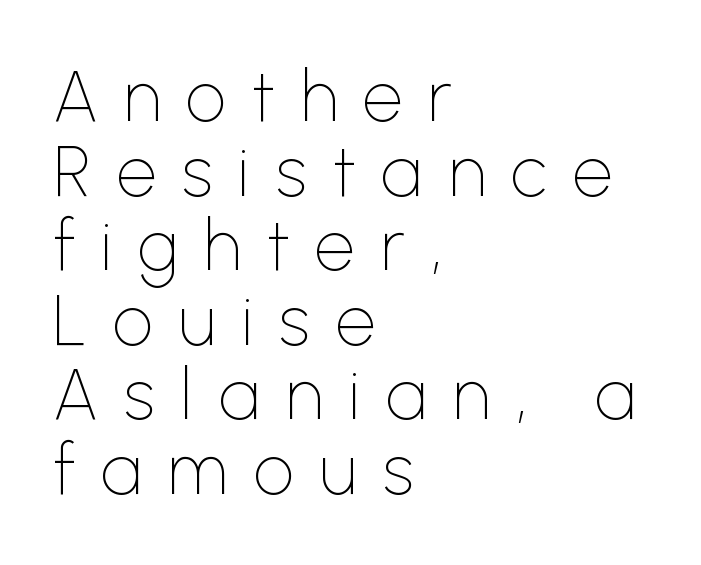
Q: Is the text bold? A: No.
Q: Is the text italic (slanted)? A: No, it is upright.
Q: Is the typeface a serif or a sans-serif typeface? A: Sans-serif.
Q: Is the text underlined? A: No.
Q: How is the paragraph aligned? A: Left-aligned.
Q: Is the spacing between letters normal or unusually wide? A: Unusually wide.
Q: Is the spacing between lines tight, normal or loose? A: Tight.
Q: Width (condensed, normal, or wide)? A: Normal.
Q: Stroke contrast? A: Low.
Q: x-height? A: Medium.
Q: Monospaced? A: No.
